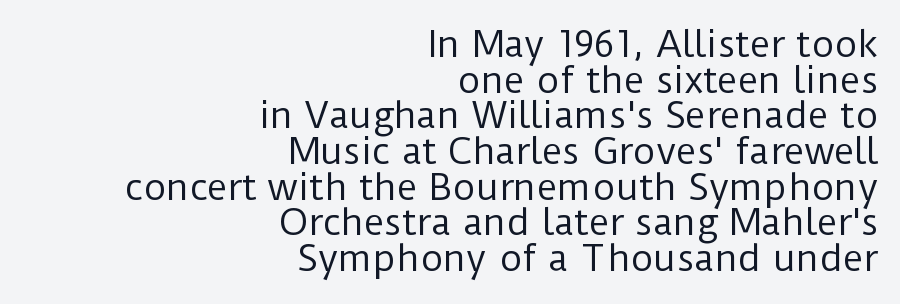
The image shows 35 px regular-weight sans-serif type, upright; set right-aligned, tight line spacing (1.02x), normal letter spacing, not underlined; low stroke contrast and a medium x-height.
